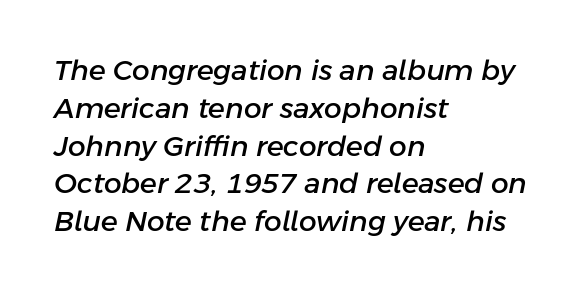
The image shows 28 px text type, italic (leaning right); set left-aligned, normal line spacing (1.35x), normal letter spacing, not underlined; low stroke contrast and a medium x-height.
